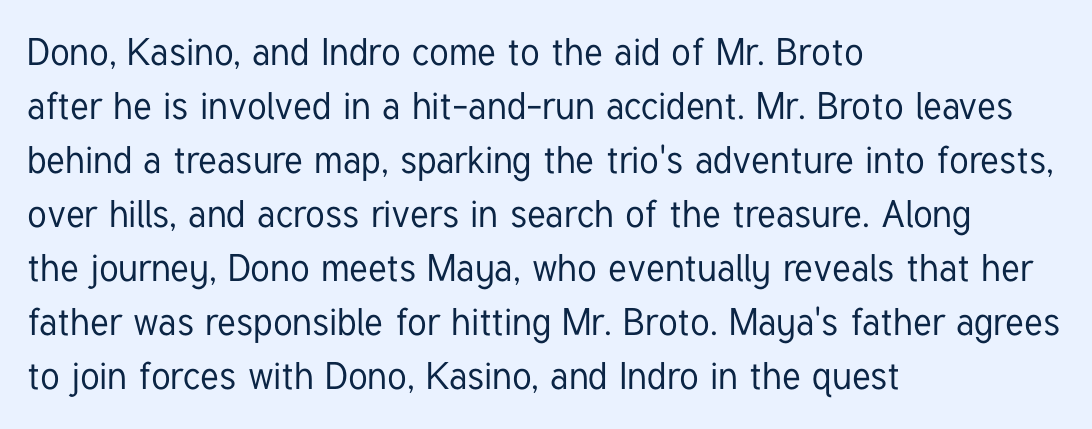
The lines are quadded left. Varying glyph widths throughout — classic text-font behaviour. Nothing sits at the stroke ends, so this counts as sans-serif. What stands out about the letter spacing? Nothing — it is the standard amount. Vertical spacing — default.
